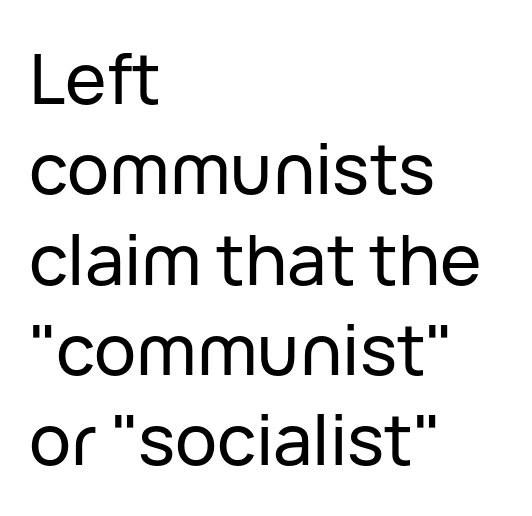
Baseline-to-baseline distance is the conventional proportion of letter height. The rendering uses natural spacing where letterforms have individual widths. No feet cap the strokes, marking this as sans-serif type. The passage shown has conventional tracking throughout.
